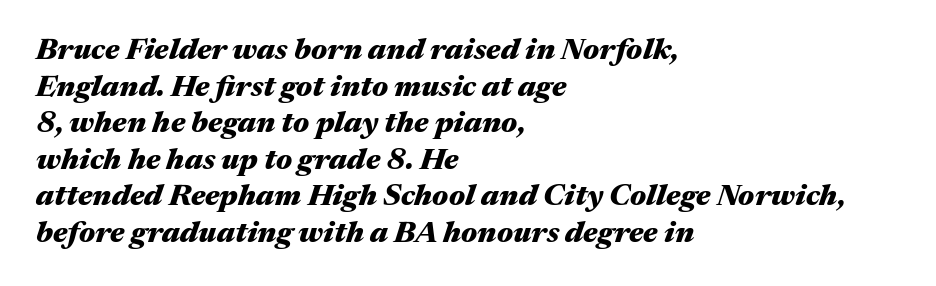
{"italic": "yes", "lean": "right", "slant_degrees": 17, "bold": "yes", "weight": "heavy", "width": "wide", "stroke_contrast": "medium", "x_height": "medium", "monospaced": "no", "underline": "no", "align": "left", "line_spacing_ratio": 1.22, "letter_spacing": "normal", "letter_spacing_em": 0.0, "glyph_px": 30}
